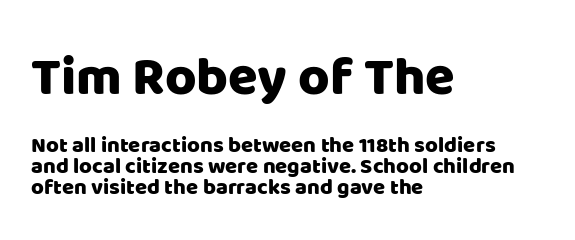
The image shows 54 px sans-serif type, upright; set left-aligned, tight line spacing (0.96x), normal letter spacing, not underlined; the first (top) block is 2.45x larger; low stroke contrast and a large x-height.
